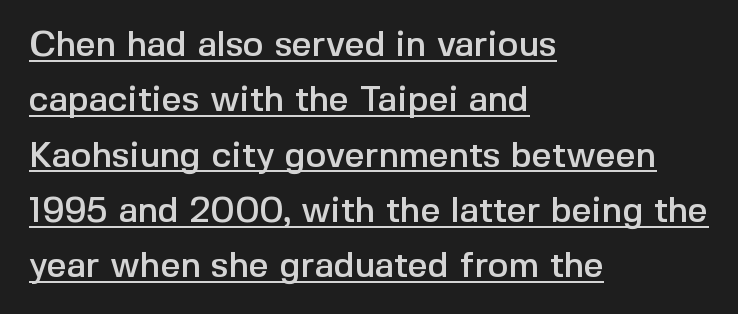
Is the block centered? No — it sits flush against the left margin. A normal amount of white space separates one row of letters from the next. Varying glyph widths throughout — classic text-font behaviour. Posture: vertical.
